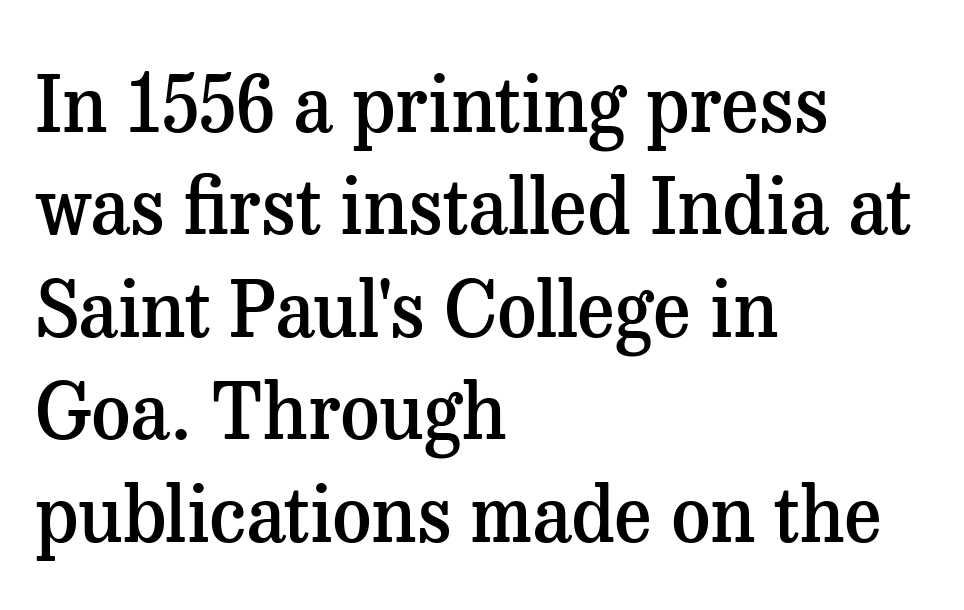
Q: Is the text bold? A: Semi-bold.
Q: Is the text italic (slanted)? A: No, it is upright.
Q: Is the typeface a serif or a sans-serif typeface? A: Serif.
Q: Is the text underlined? A: No.
Q: How is the paragraph aligned? A: Left-aligned.
Q: Is the spacing between letters normal or unusually wide? A: Normal.
Q: Is the spacing between lines tight, normal or loose? A: Normal.
Q: Width (condensed, normal, or wide)? A: Normal.
Q: Stroke contrast? A: Medium.
Q: x-height? A: Medium.
Q: Monospaced? A: No.
